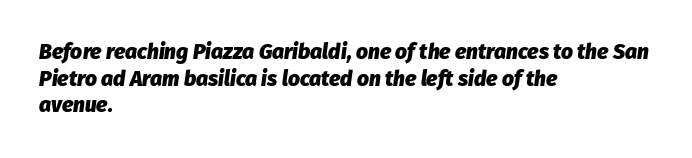
The image shows 21 px bold type, italic (leaning right); set left-aligned, normal line spacing (1.27x), normal letter spacing, not underlined.
